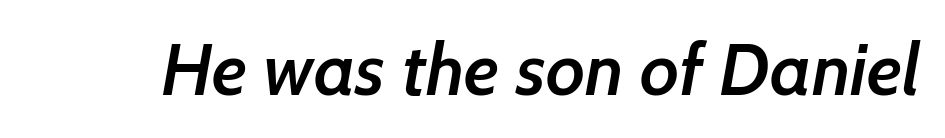
Q: Is the text bold? A: Semi-bold.
Q: Is the typeface a serif or a sans-serif typeface? A: Sans-serif.
Q: Is the text underlined? A: No.
Q: Is the spacing between letters normal or unusually wide? A: Normal.
Q: Width (condensed, normal, or wide)? A: Normal.
Q: Stroke contrast? A: Low.
Q: x-height? A: Medium.
Q: Monospaced? A: No.
